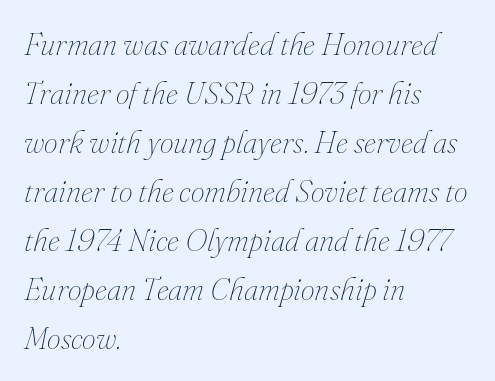
{"italic": "yes", "lean": "right", "slant_degrees": 16, "bold": "no", "weight": "thin", "width": "normal", "stroke_contrast": "medium", "x_height": "small", "monospaced": "no", "underline": "no", "align": "left", "line_spacing": "normal", "line_spacing_ratio": 1.58, "letter_spacing": "normal", "letter_spacing_em": 0.0, "glyph_px": 31}
